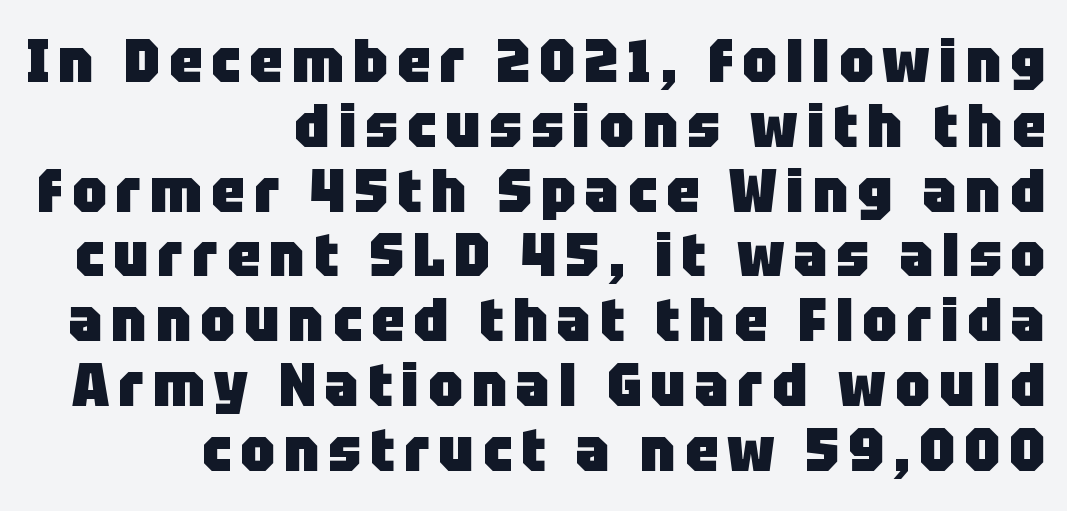
Words float on clear page, feet unadorned. Think of a printed novel: that variable character pitch is what you see here. Each new line begins almost immediately beneath the previous one. It's the straight-up-and-down kind of type. Caption: bold face, heavy strokes. The rendering anchors every line to the right-hand side.
